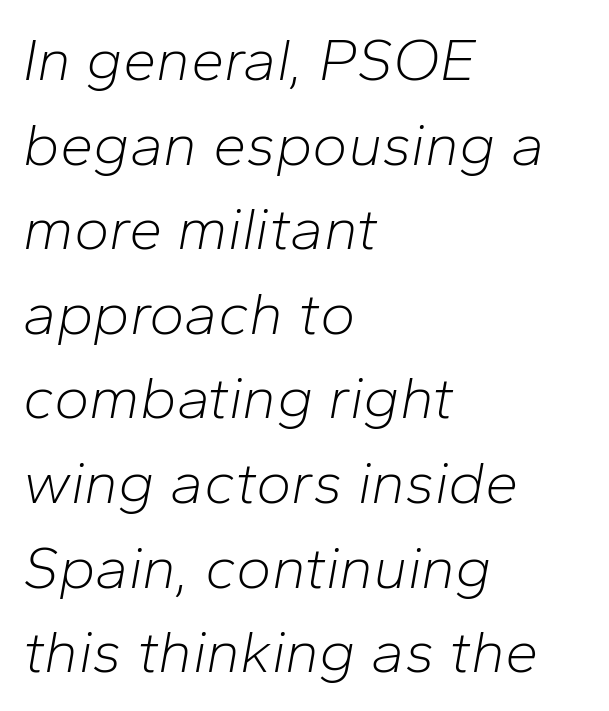
What stands out about the letter spacing? Nothing — it is the standard amount. The passage shown leans; its letterforms are oblique. If you drew a ruler down the left edge, every line would touch it. Stems here are at most as thick as an everyday book face. Looks like regular typesetting: each glyph gets only the width it needs.
